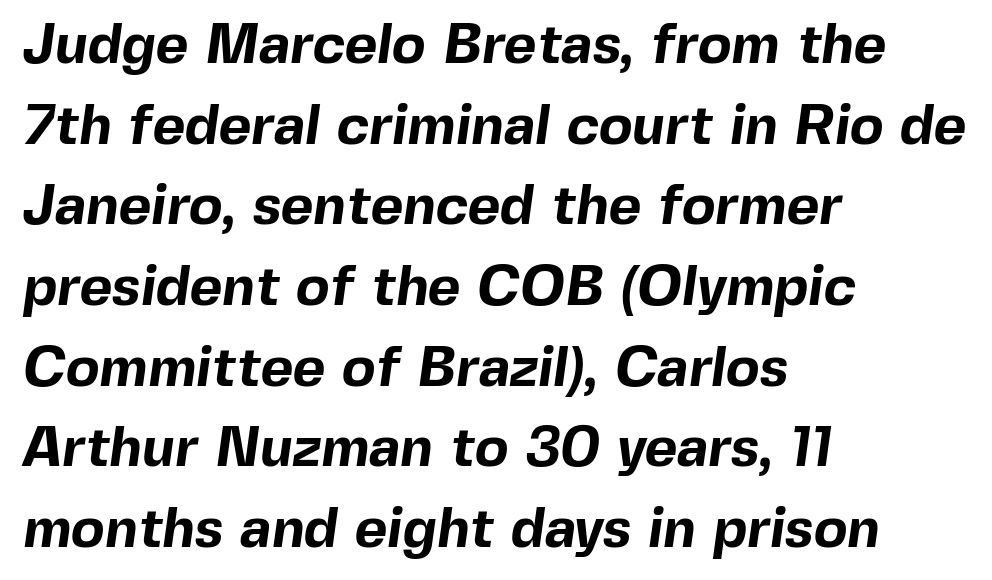
The image shows 56 px bold sans-serif type; set left-aligned, normal line spacing (1.44x), normal letter spacing, not underlined; a medium x-height.
